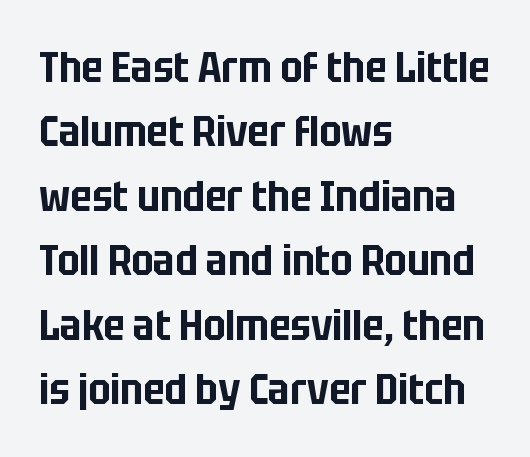
Q: Is the text italic (slanted)? A: No, it is upright.
Q: Is the typeface a serif or a sans-serif typeface? A: Sans-serif.
Q: Is the text underlined? A: No.
Q: How is the paragraph aligned? A: Left-aligned.
Q: Is the spacing between letters normal or unusually wide? A: Normal.
Q: Is the spacing between lines tight, normal or loose? A: Normal.
Q: Width (condensed, normal, or wide)? A: Condensed.
Q: Stroke contrast? A: Low.
Q: x-height? A: Large.
Q: Monospaced? A: No.
